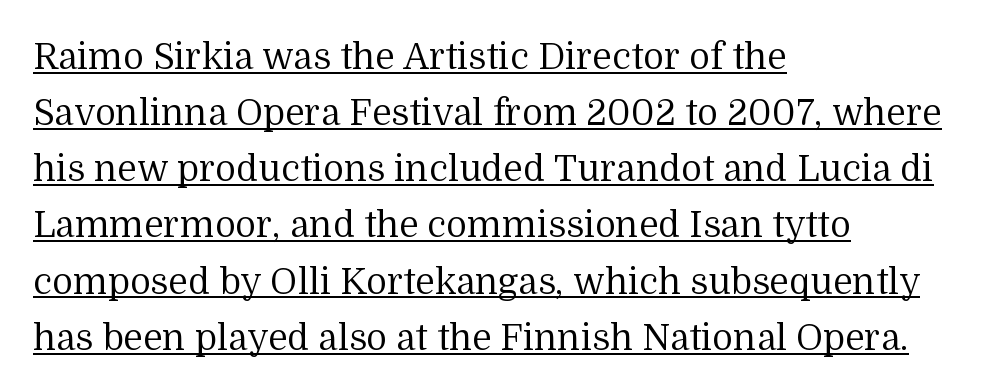
Q: Is the text bold? A: No.
Q: Is the text italic (slanted)? A: No, it is upright.
Q: Is the typeface a serif or a sans-serif typeface? A: Serif.
Q: Is the text underlined? A: Yes.
Q: How is the paragraph aligned? A: Left-aligned.
Q: Is the spacing between letters normal or unusually wide? A: Normal.
Q: Is the spacing between lines tight, normal or loose? A: Normal.
Q: Width (condensed, normal, or wide)? A: Normal.
Q: Stroke contrast? A: Medium.
Q: x-height? A: Medium.
Q: Monospaced? A: No.
